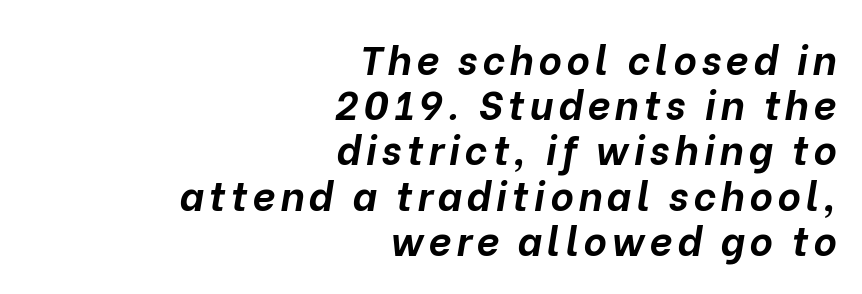
{"italic": "yes", "lean": "right", "slant_degrees": 10, "bold": "yes", "weight": "bold", "width": "normal", "stroke_contrast": "low", "x_height": "medium", "monospaced": "no", "underline": "no", "align": "right", "line_spacing": "tight", "line_spacing_ratio": 1.13, "glyph_px": 40}
